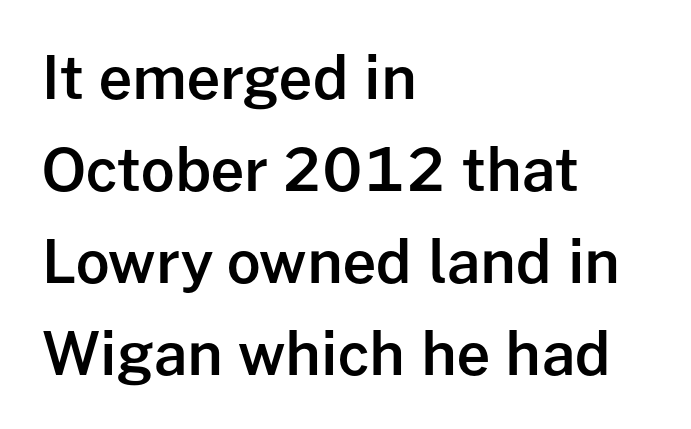
The image shows 59 px semibold sans-serif type, upright; set left-aligned, normal line spacing (1.56x), normal letter spacing, not underlined; low stroke contrast and a medium x-height.
